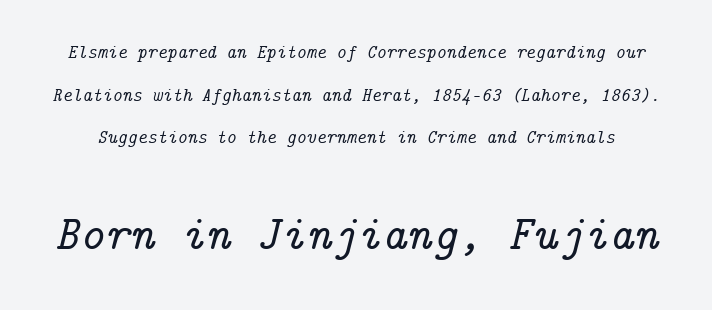
{"serif": "yes", "italic": "yes", "lean": "right", "slant_degrees": 14, "width": "normal", "stroke_contrast": "low", "x_height": "medium", "underline": "no", "line_spacing": "loose", "line_spacing_ratio": 2.25, "letter_spacing": "normal", "letter_spacing_em": 0.0, "larger_block": "second", "size_ratio": 2.53, "glyph_px": 48}
